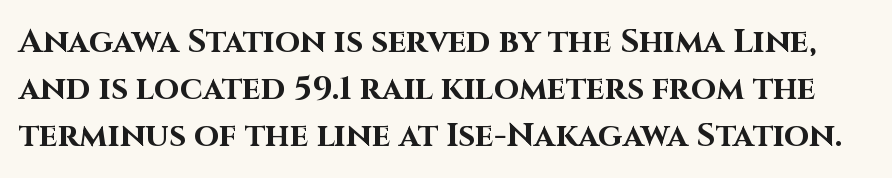
Thick stems and heavy bowls — unmistakably bold. Nobody touched the tracking dial on this one. Examine the stroke ends and you'll find no serifs. Each letter keeps its own natural width here, so spacing adapts to shape. Descenders hang freely into open space.
